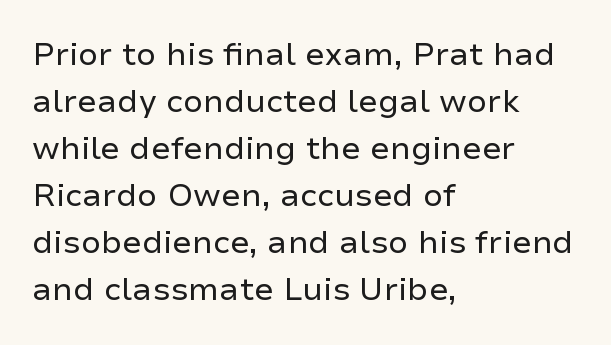
The image shows 32 px regular-weight sans-serif type, upright; set left-aligned, normal line spacing (1.47x), normal letter spacing, not underlined; low stroke contrast and a medium x-height.
